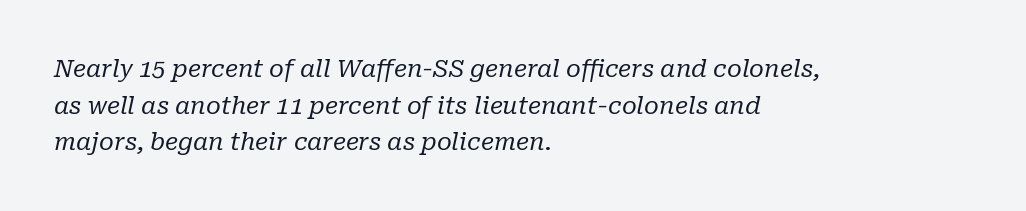
Q: Is the text bold? A: No.
Q: Is the text italic (slanted)? A: Yes, it leans right by about 10 degrees.
Q: Is the text underlined? A: No.
Q: How is the paragraph aligned? A: Left-aligned.
Q: Is the spacing between letters normal or unusually wide? A: Normal.
Q: Is the spacing between lines tight, normal or loose? A: Normal.
